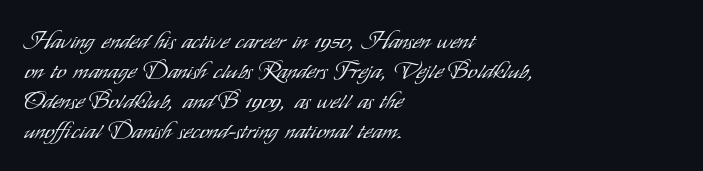
Q: Is the text bold? A: No.
Q: Is the text italic (slanted)? A: Yes.
Q: Is the text underlined? A: No.
Q: How is the paragraph aligned? A: Left-aligned.
Q: Is the spacing between letters normal or unusually wide? A: Normal.
Q: Is the spacing between lines tight, normal or loose? A: Normal.
